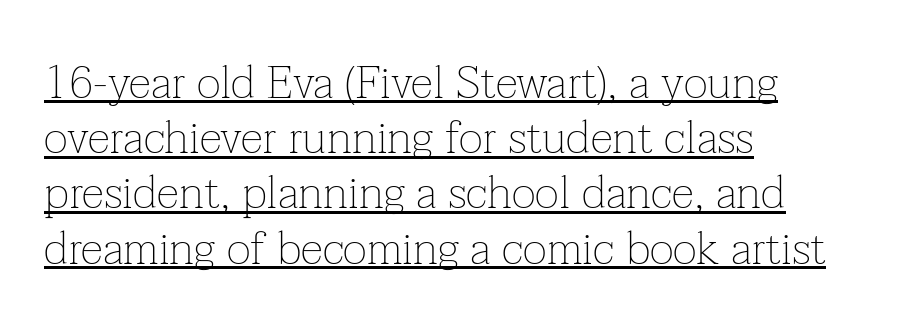
Quick note: underline on. The letters sit at their default tracking, neither squeezed nor spread. Left-aligned paragraph, ragged on the right. This rendering employs a face with finishing strokes, i.e., a serif.
